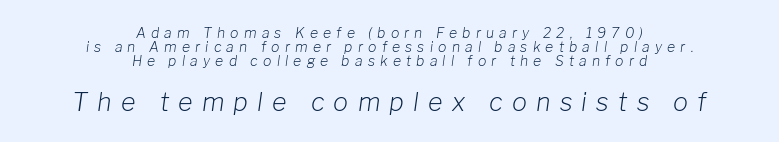
If you drew a line through each stem, it would be angled. If you measured baseline to baseline, you'd find a short distance. Look at the glyph heights: the lower group is clearly the bigger setting. Each word looks stretched out because of the extra space between its letters.
